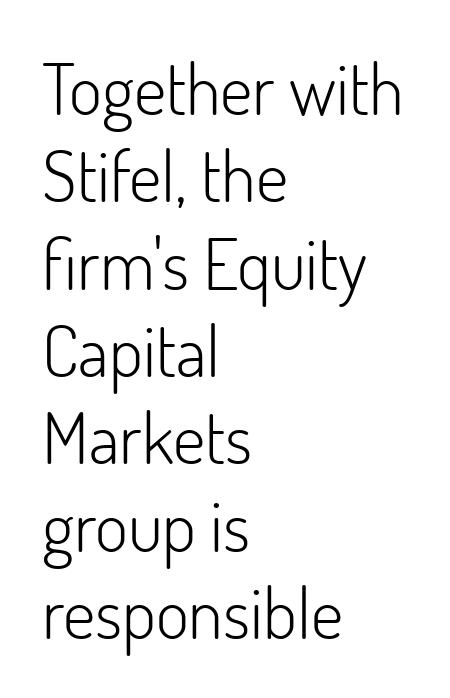
{"serif": "no", "italic": "no", "bold": "no", "weight": "light", "width": "normal", "stroke_contrast": "low", "x_height": "small", "monospaced": "no", "underline": "no", "align": "left", "line_spacing_ratio": 1.23, "letter_spacing": "normal", "letter_spacing_em": 0.0, "glyph_px": 71}
